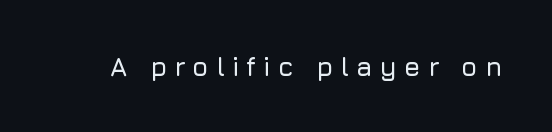
The image shows 26 px text type, upright; set unusually wide letter spacing (+0.27 em), not underlined.
